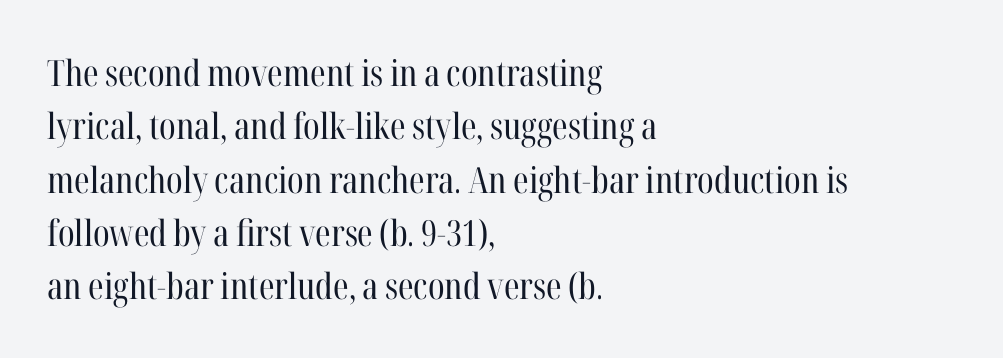
The image shows 36 px regular-weight, condensed serif type, upright; set left-aligned, normal line spacing (1.48x), normal letter spacing, not underlined; high stroke contrast and a medium x-height.
